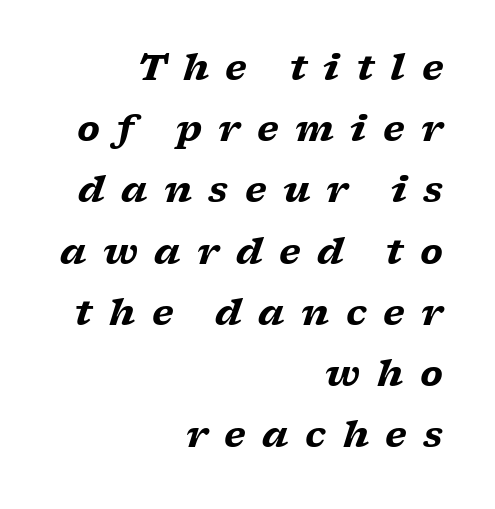
{"serif": "yes", "italic": "yes", "lean": "right", "slant_degrees": 17, "bold": "yes", "weight": "heavy", "width": "wide", "stroke_contrast": "low", "x_height": "medium", "monospaced": "no", "underline": "no", "align": "right", "line_spacing": "normal", "line_spacing_ratio": 1.7, "letter_spacing": "wide", "letter_spacing_em": 0.46, "glyph_px": 36}
